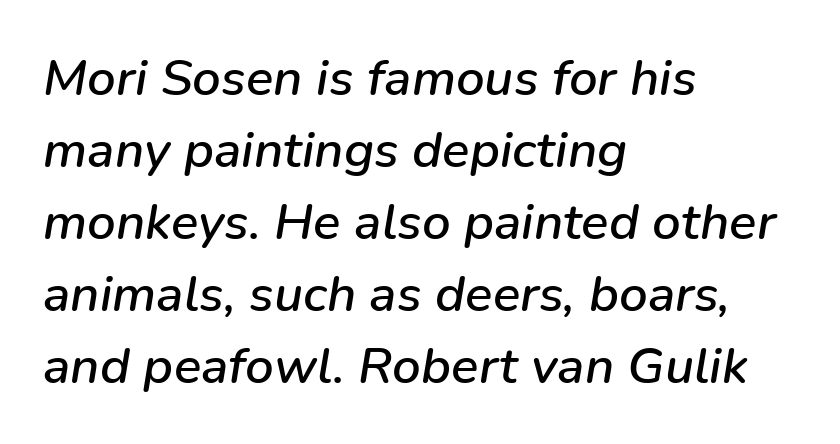
The image shows 51 px text type, italic (leaning right); set left-aligned, normal line spacing (1.41x), normal letter spacing, not underlined; low stroke contrast and a medium x-height.
